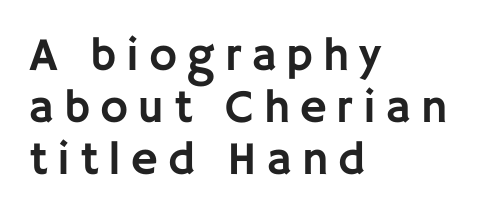
{"serif": "no", "italic": "no", "width": "normal", "stroke_contrast": "low", "x_height": "large", "monospaced": "no", "underline": "no", "align": "left", "line_spacing": "tight", "line_spacing_ratio": 1.11, "letter_spacing": "wide", "letter_spacing_em": 0.21, "glyph_px": 47}
